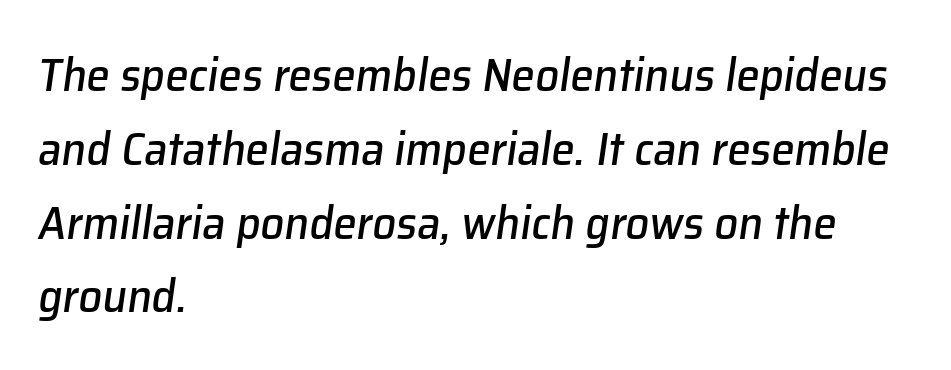
One-word summary of the alignment: left. The rendering applies a slant to the glyphs. The letters advance in unequal steps, a hallmark of proportional type. Glyph-to-glyph distance matches everyday printed text. The zone under the glyphs is completely vacant.
